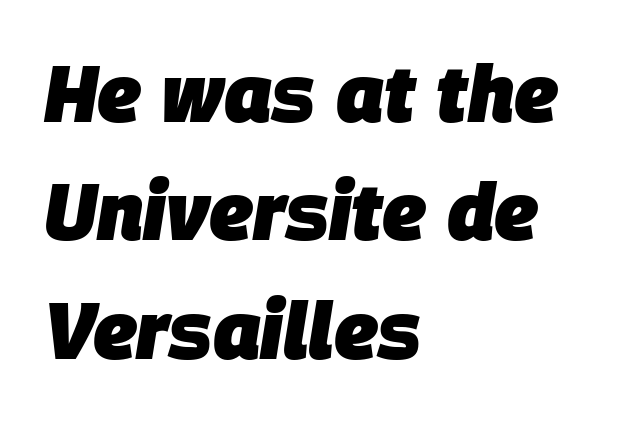
The image shows 80 px heavy type, italic (leaning right); set left-aligned, normal line spacing (1.48x), normal letter spacing, not underlined; low stroke contrast and a large x-height.
